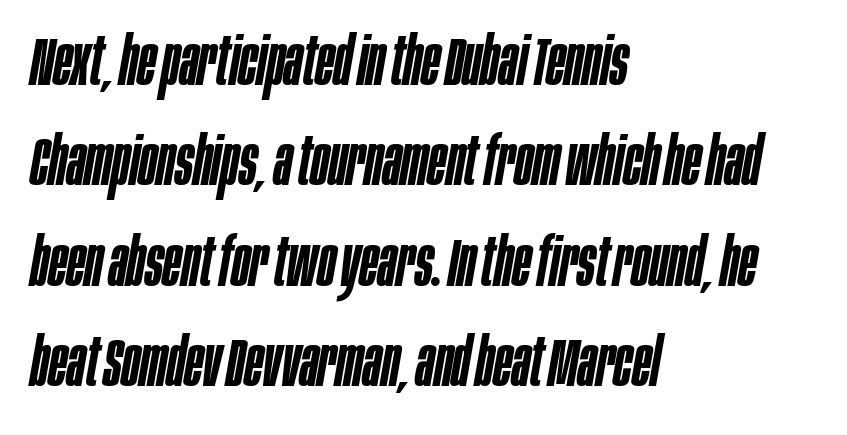
Q: Is the text bold? A: Semi-bold.
Q: Is the text italic (slanted)? A: Yes, it leans right by about 10 degrees.
Q: Is the text underlined? A: No.
Q: How is the paragraph aligned? A: Left-aligned.
Q: Is the spacing between letters normal or unusually wide? A: Normal.
Q: Is the spacing between lines tight, normal or loose? A: Normal.
Q: Width (condensed, normal, or wide)? A: Condensed.
Q: Stroke contrast? A: Low.
Q: x-height? A: Large.
Q: Monospaced? A: No.
